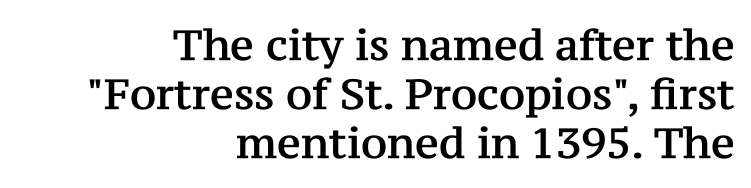
The image shows 42 px serif type, upright; set right-aligned, line spacing 1.17x, normal letter spacing, not underlined; medium stroke contrast and a medium x-height.
